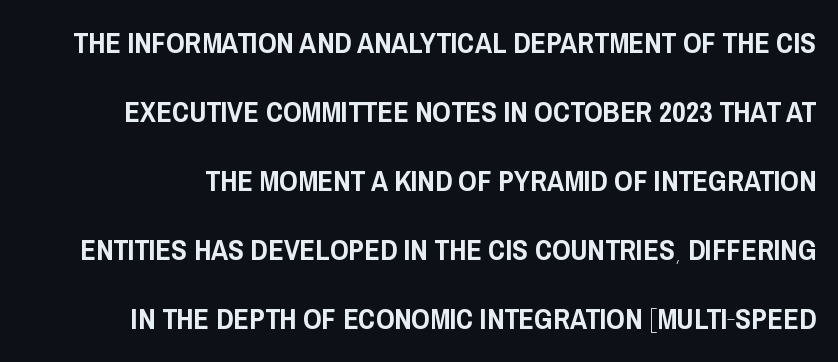
Look at the bottom of the vertical strokes: they stop flat, with no serifs. Standard letterfit; no display-style spreading of the glyphs. Honestly, there is no underline to notice here at all. When letters stand straight like this, we call the style roman or upright.
